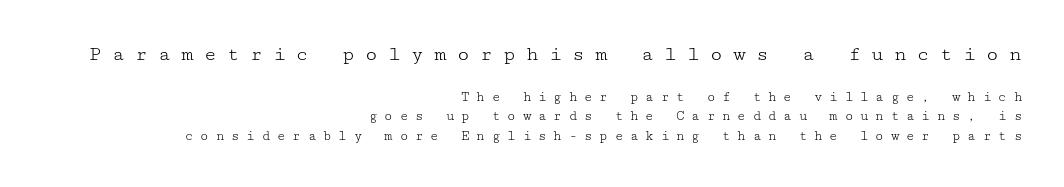
Compared with typical paragraphs, the rows here are spaced about the same. Stems and bowls with no extra thickness — not bold. Posture: vertical. Nobody drew a line under any word here.
